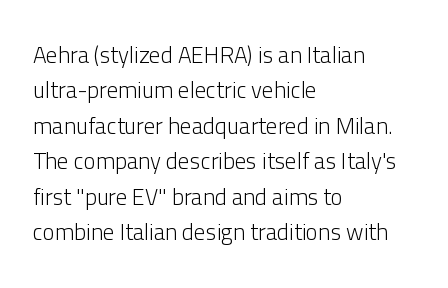
Q: Is the text bold? A: No.
Q: Is the text italic (slanted)? A: No, it is upright.
Q: Is the text underlined? A: No.
Q: How is the paragraph aligned? A: Left-aligned.
Q: Is the spacing between letters normal or unusually wide? A: Normal.
Q: Is the spacing between lines tight, normal or loose? A: Normal.
